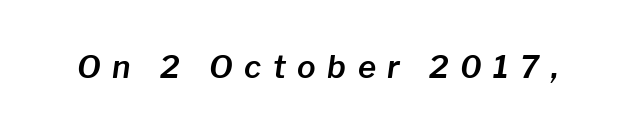
Q: Is the text italic (slanted)? A: Yes, it leans right by about 8 degrees.
Q: Is the text underlined? A: No.
Q: Is the spacing between letters normal or unusually wide? A: Unusually wide.
Q: Width (condensed, normal, or wide)? A: Normal.
Q: Stroke contrast? A: Low.
Q: x-height? A: Medium.
Q: Monospaced? A: No.
